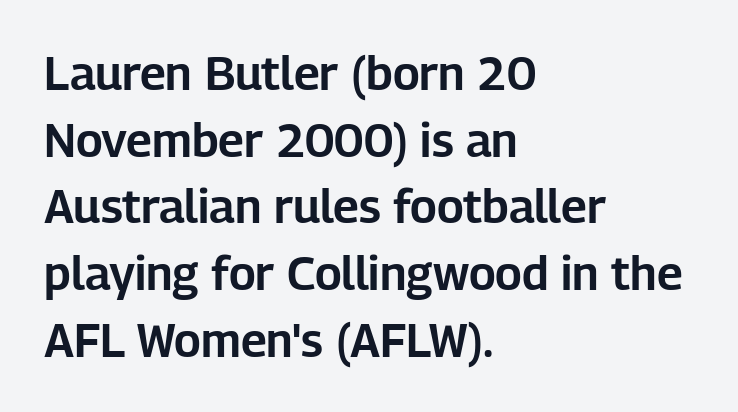
Q: Is the text italic (slanted)? A: No, it is upright.
Q: Is the typeface a serif or a sans-serif typeface? A: Sans-serif.
Q: Is the text underlined? A: No.
Q: How is the paragraph aligned? A: Left-aligned.
Q: Is the spacing between letters normal or unusually wide? A: Normal.
Q: Is the spacing between lines tight, normal or loose? A: Normal.
Q: Width (condensed, normal, or wide)? A: Normal.
Q: Stroke contrast? A: Low.
Q: x-height? A: Medium.
Q: Monospaced? A: No.
